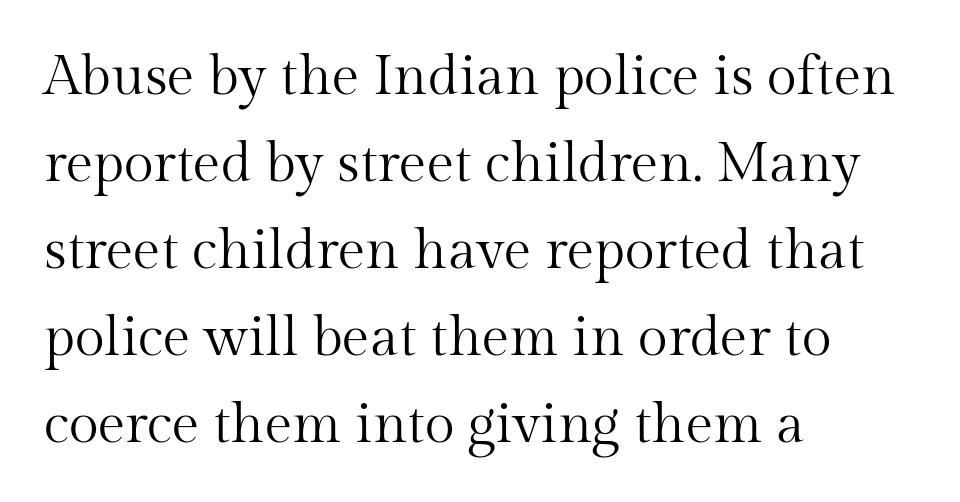
The image shows 55 px regular-weight serif type, upright; set left-aligned, normal line spacing (1.58x), normal letter spacing, not underlined; medium stroke contrast and a medium x-height.
